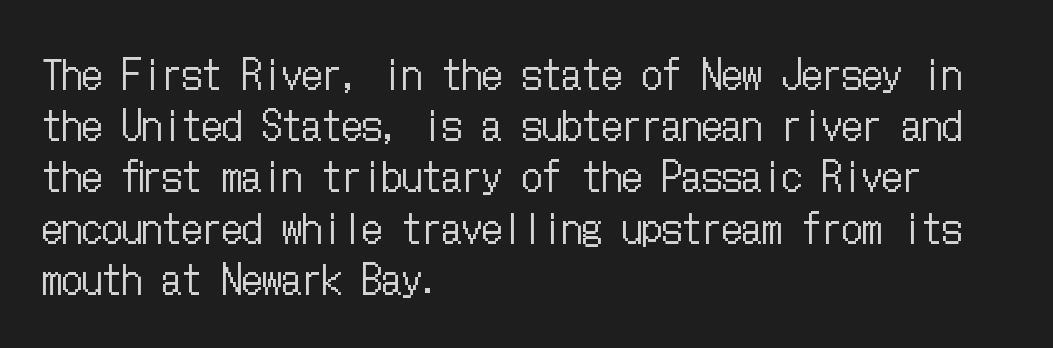
The image shows 40 px regular-weight, condensed type, upright; set left-aligned, normal line spacing (1.28x), normal letter spacing, not underlined; low stroke contrast and a medium x-height.
